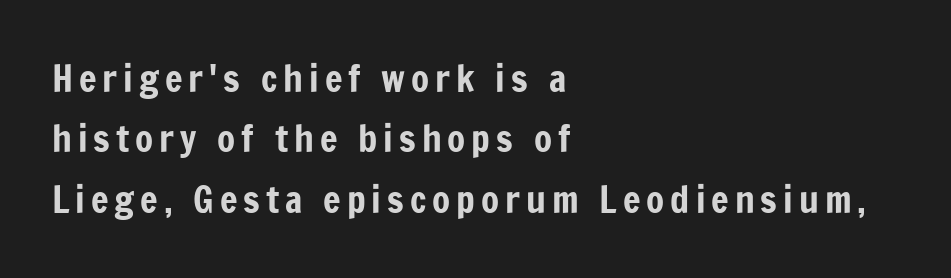
{"serif": "no", "italic": "no", "width": "condensed", "stroke_contrast": "low", "x_height": "medium", "monospaced": "no", "underline": "no", "align": "left", "line_spacing": "normal", "line_spacing_ratio": 1.63, "glyph_px": 37}
